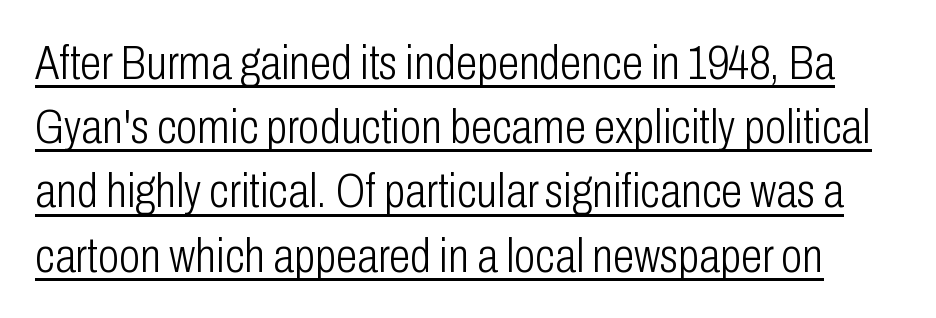
The sample's only ornament is a line tracing under the words. Here the glyphs are tracked normally, forming tight word shapes. Serif or sans? Sans — the stroke terminals are bare. The passage shown is typed in a proportional face where columns would drift. Stroke mass is kept to a normal reading level or below. If you drew a line through each stem, it would be perfectly vertical.
